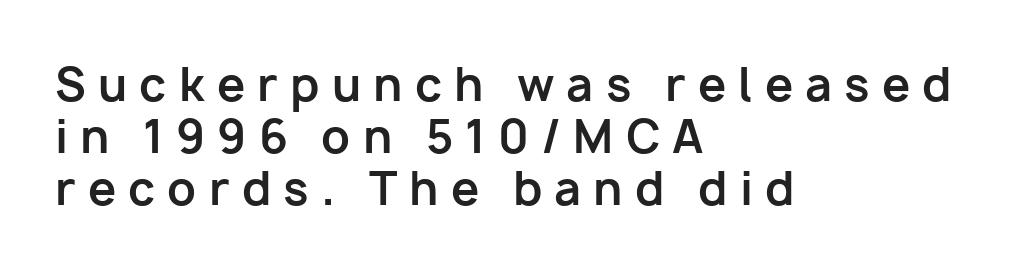
Plenty of ink on the page — the face is bold. Characters follow at a spacing far wider than the type designer built in. A typesetter would call this proportional, since set widths differ per character. A sans-serif font was chosen for this passage. A classic flush-left, rag-right setting is used for this passage. The zone under the glyphs is completely vacant.
